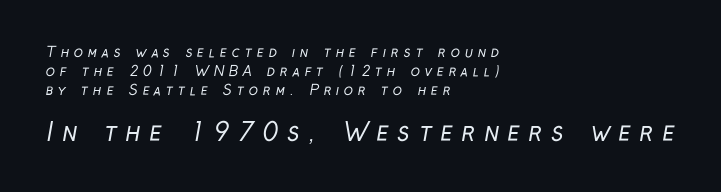
Q: Is the text bold? A: No.
Q: Is the text underlined? A: No.
Q: How is the paragraph aligned? A: Left-aligned.
Q: Is the spacing between letters normal or unusually wide? A: Unusually wide.
Q: Is the spacing between lines tight, normal or loose? A: Normal.
Q: Which block of text is set in a larger size, the first (top) or the second (bottom)? A: The second (bottom) one.
